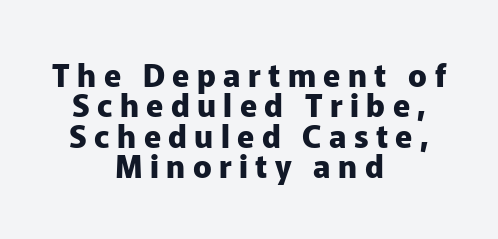
{"serif": "no", "italic": "no", "bold": "yes", "weight": "heavy", "width": "normal", "stroke_contrast": "low", "x_height": "medium", "monospaced": "no", "underline": "no", "align": "center", "line_spacing": "tight", "line_spacing_ratio": 0.98, "letter_spacing": "wide", "letter_spacing_em": 0.24, "glyph_px": 31}
